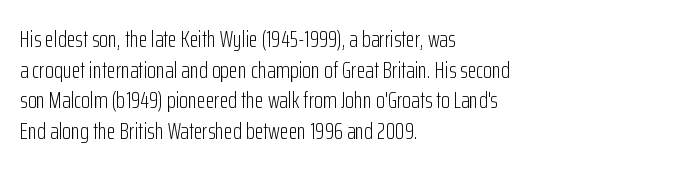
The image shows 23 px text type, upright; set left-aligned, normal line spacing (1.33x), normal letter spacing, not underlined.
